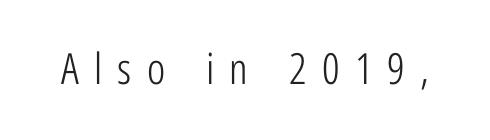
The image shows 43 px light, condensed sans-serif type, upright; set unusually wide letter spacing (+0.35 em), not underlined; low stroke contrast and a medium x-height.
